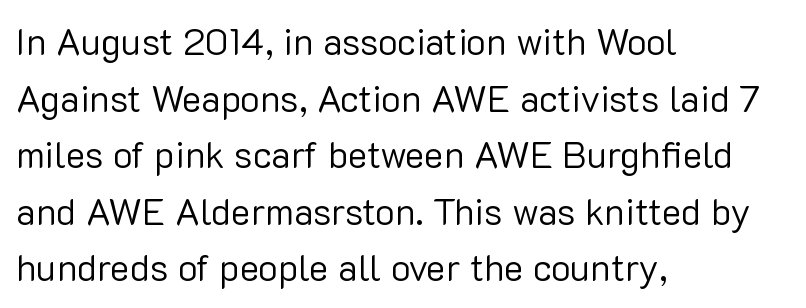
{"serif": "no", "italic": "no", "bold": "no", "weight": "regular", "width": "normal", "stroke_contrast": "low", "x_height": "medium", "monospaced": "no", "underline": "no", "align": "left", "line_spacing": "normal", "line_spacing_ratio": 1.53, "letter_spacing": "normal", "letter_spacing_em": 0.0, "glyph_px": 37}
